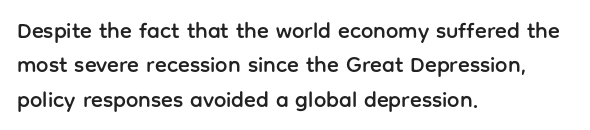
Q: Is the text italic (slanted)? A: No, it is upright.
Q: Is the text underlined? A: No.
Q: How is the paragraph aligned? A: Left-aligned.
Q: Is the spacing between letters normal or unusually wide? A: Normal.
Q: Is the spacing between lines tight, normal or loose? A: Normal.
